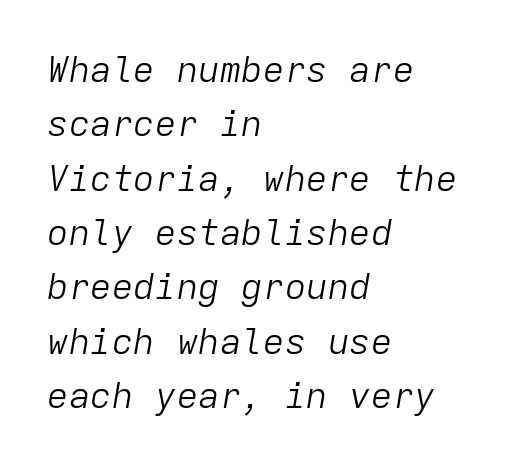
{"italic": "yes", "lean": "right", "slant_degrees": 9, "bold": "no", "weight": "light", "width": "normal", "stroke_contrast": "low", "x_height": "medium", "monospaced": "yes", "underline": "no", "align": "left", "line_spacing": "normal", "line_spacing_ratio": 1.51, "letter_spacing": "normal", "letter_spacing_em": 0.0, "glyph_px": 36}
